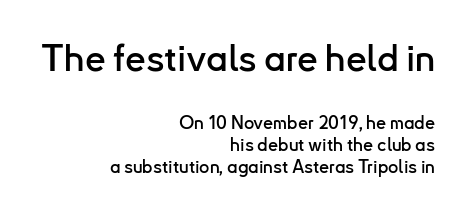
The text was rendered using a sans face with plain stroke endings. The space beneath each line is pristine and unruled. The font's upright variant was chosen for this text. Size hierarchy here favors the leading block over the trailing one. You could call the tracking neutral — neither tight nor loose.
